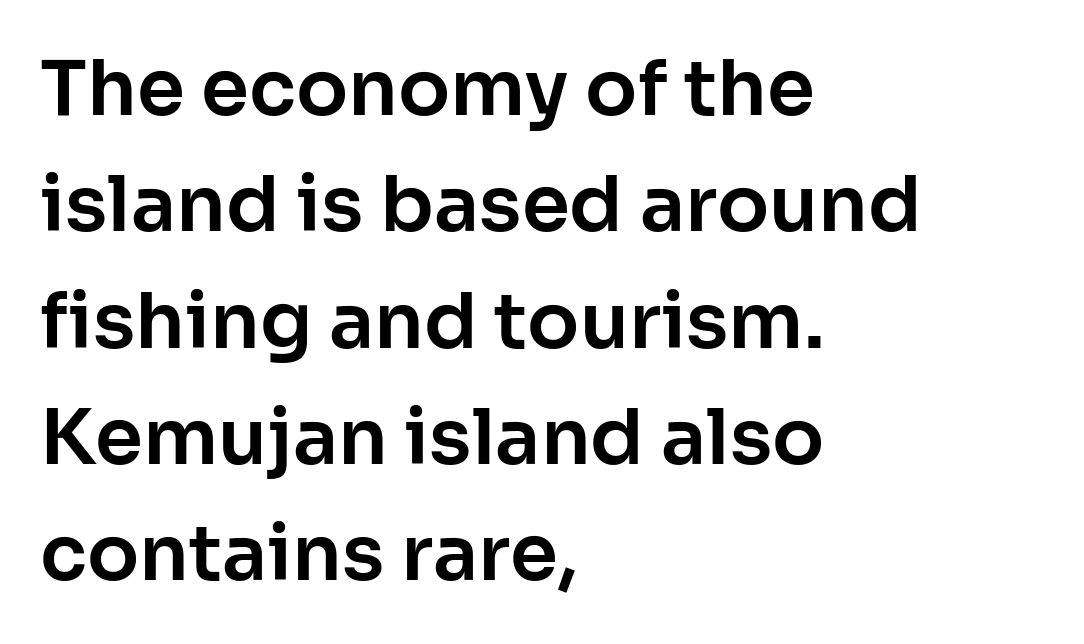
{"serif": "no", "italic": "no", "width": "normal", "stroke_contrast": "low", "x_height": "medium", "monospaced": "no", "underline": "no", "align": "left", "line_spacing": "normal", "line_spacing_ratio": 1.51, "letter_spacing": "normal", "letter_spacing_em": 0.0, "glyph_px": 77}
